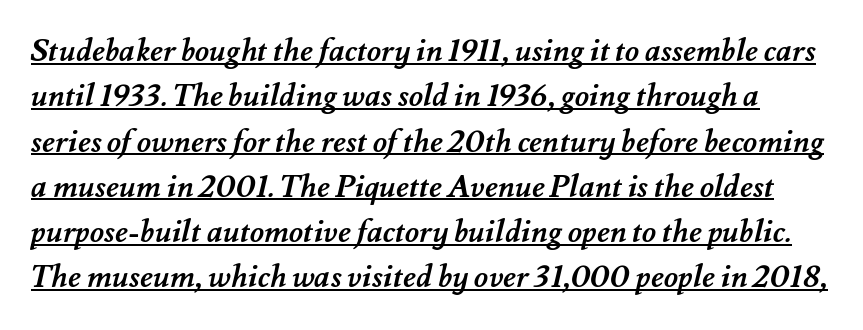
Caption: bold face, heavy strokes. These characters rest on top of a visible drawn line. There is no visible air inserted between adjacent glyphs. Think of a printed novel: that variable character pitch is what you see here. Is there much room between lines? A standard amount, neither cramped nor airy.
